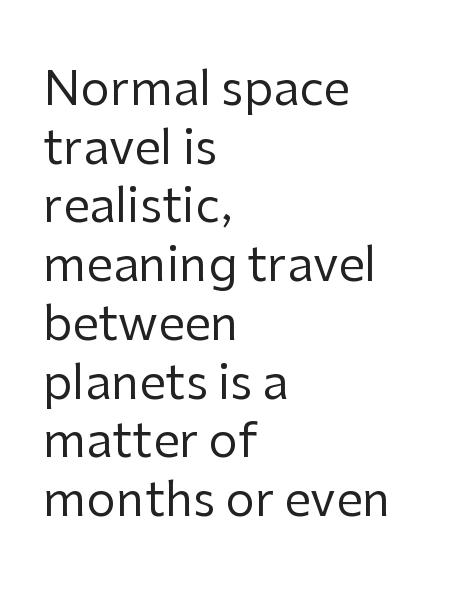
A typesetter would label this face a sans. The specimen reads as upright at a glance. The letters advance in unequal steps, a hallmark of proportional type. Standard letterfit; no display-style spreading of the glyphs.
